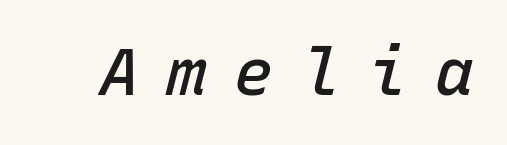
Q: Is the text bold? A: Semi-bold.
Q: Is the text italic (slanted)? A: Yes, it leans right by about 15 degrees.
Q: Is the text underlined? A: No.
Q: Is the spacing between letters normal or unusually wide? A: Unusually wide.
Q: Width (condensed, normal, or wide)? A: Normal.
Q: Stroke contrast? A: Low.
Q: x-height? A: Medium.
Q: Monospaced? A: Yes.
